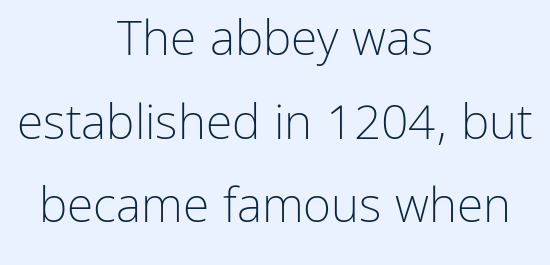
The image shows 48 px light sans-serif type, upright; set centered, line spacing 1.74x, normal letter spacing, not underlined; low stroke contrast and a medium x-height.
